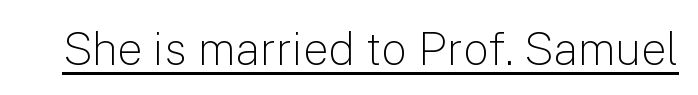
{"serif": "no", "italic": "no", "bold": "no", "weight": "light", "width": "normal", "stroke_contrast": "low", "x_height": "medium", "monospaced": "no", "underline": "yes", "letter_spacing": "normal", "letter_spacing_em": 0.0, "glyph_px": 45}
